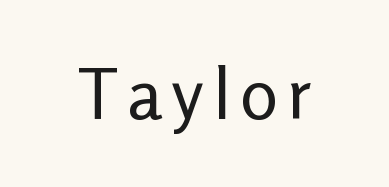
Q: Is the text bold? A: No.
Q: Is the text italic (slanted)? A: No, it is upright.
Q: Is the typeface a serif or a sans-serif typeface? A: Sans-serif.
Q: Is the text underlined? A: No.
Q: Width (condensed, normal, or wide)? A: Normal.
Q: Stroke contrast? A: Low.
Q: x-height? A: Medium.
Q: Monospaced? A: No.
